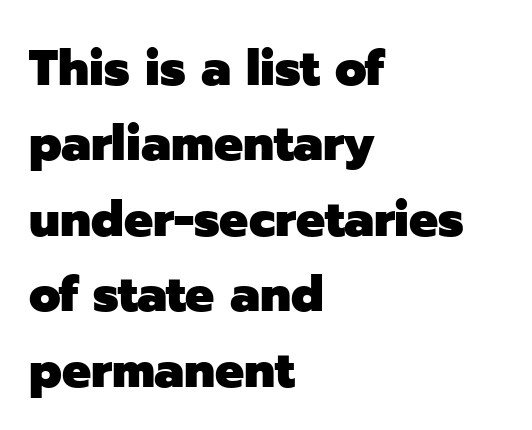
Q: Is the text bold? A: Yes.
Q: Is the text italic (slanted)? A: No, it is upright.
Q: Is the typeface a serif or a sans-serif typeface? A: Sans-serif.
Q: Is the text underlined? A: No.
Q: How is the paragraph aligned? A: Left-aligned.
Q: Is the spacing between letters normal or unusually wide? A: Normal.
Q: Is the spacing between lines tight, normal or loose? A: Normal.
Q: Width (condensed, normal, or wide)? A: Normal.
Q: Stroke contrast? A: Low.
Q: x-height? A: Medium.
Q: Monospaced? A: No.
